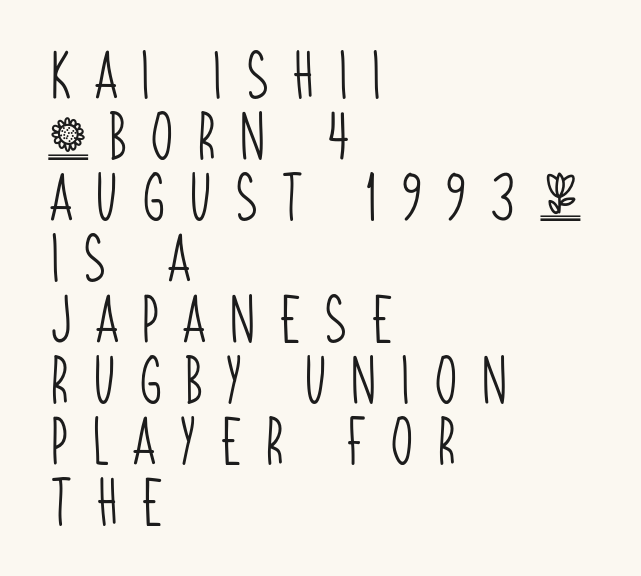
Is there much room between lines? A standard amount, neither cramped nor airy. No word sits above an underline. Here the designer chose a conventional face with non-uniform glyph widths. The typesetting does not lean heavy: it is not bold. Is the letter spacing exaggerated? Yes — the characters are pushed far apart.
